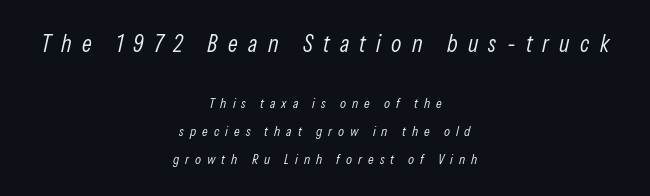
The image shows 24 px text type, italic (leaning right); set centered, loose line spacing (1.97x), unusually wide letter spacing (+0.43 em), not underlined; the first (top) block is 1.71x larger.
